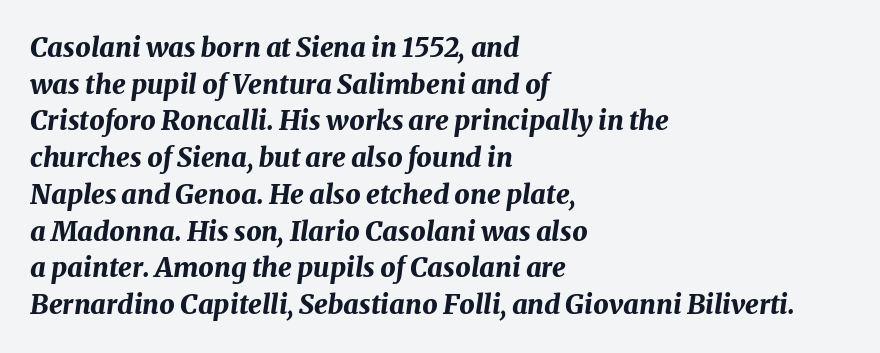
An italicized treatment has been applied to the whole sample. Vertical spacing — default. Reading down the block, your eye returns to a fixed left position each line. The gaps between neighbouring characters are ordinary and unremarkable.
